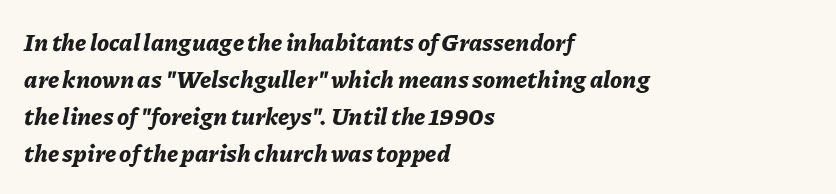
{"italic": "yes", "lean": "right", "slant_degrees": 11, "bold": "yes", "underline": "no", "align": "left", "line_spacing": "normal", "line_spacing_ratio": 1.54, "letter_spacing": "normal", "letter_spacing_em": 0.0, "glyph_px": 24}
